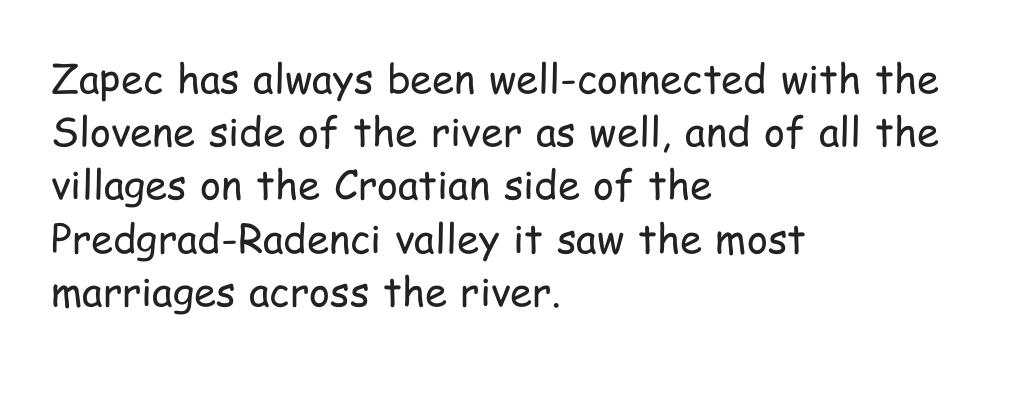
The image shows 40 px regular-weight, condensed sans-serif type, upright; set left-aligned, normal line spacing (1.33x), normal letter spacing, not underlined; low stroke contrast and a medium x-height.
